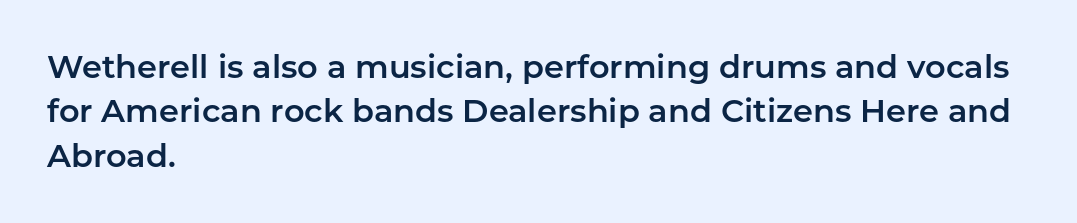
Q: Is the text italic (slanted)? A: No, it is upright.
Q: Is the typeface a serif or a sans-serif typeface? A: Sans-serif.
Q: Is the text underlined? A: No.
Q: How is the paragraph aligned? A: Left-aligned.
Q: Is the spacing between letters normal or unusually wide? A: Normal.
Q: Is the spacing between lines tight, normal or loose? A: Normal.
Q: Width (condensed, normal, or wide)? A: Normal.
Q: Stroke contrast? A: Low.
Q: x-height? A: Medium.
Q: Monospaced? A: No.
